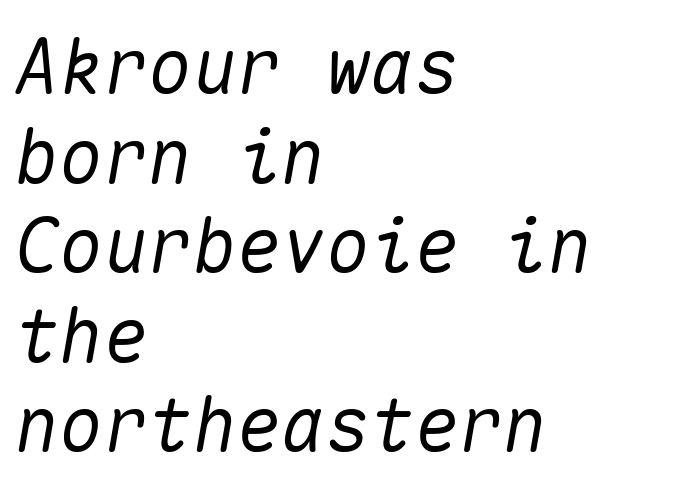
{"italic": "yes", "lean": "right", "slant_degrees": 10, "width": "normal", "stroke_contrast": "medium", "x_height": "medium", "monospaced": "yes", "underline": "no", "align": "left", "line_spacing_ratio": 1.21, "letter_spacing": "normal", "letter_spacing_em": 0.0, "glyph_px": 74}
